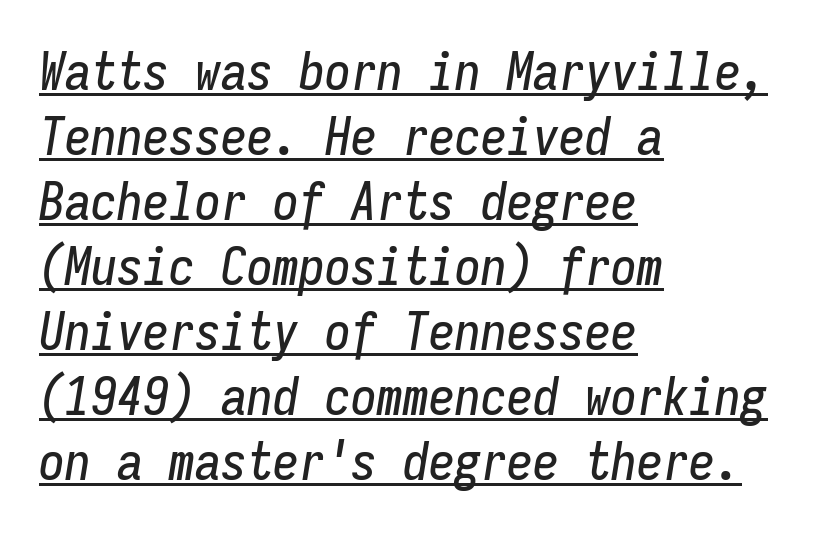
Q: Is the text italic (slanted)? A: Yes, it leans right by about 9 degrees.
Q: Is the text underlined? A: Yes.
Q: How is the paragraph aligned? A: Left-aligned.
Q: Is the spacing between letters normal or unusually wide? A: Normal.
Q: Is the spacing between lines tight, normal or loose? A: Normal.
Q: Width (condensed, normal, or wide)? A: Condensed.
Q: Stroke contrast? A: Low.
Q: x-height? A: Medium.
Q: Monospaced? A: Yes.
